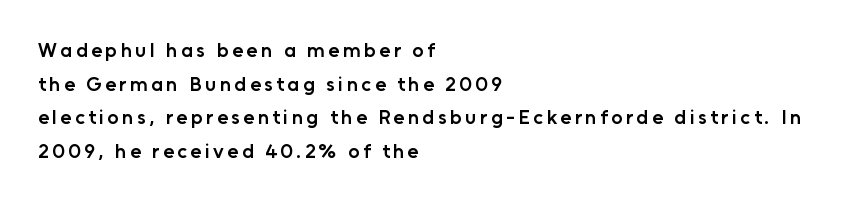
The image shows 20 px text type, upright; set left-aligned, normal line spacing (1.68x), not underlined.
